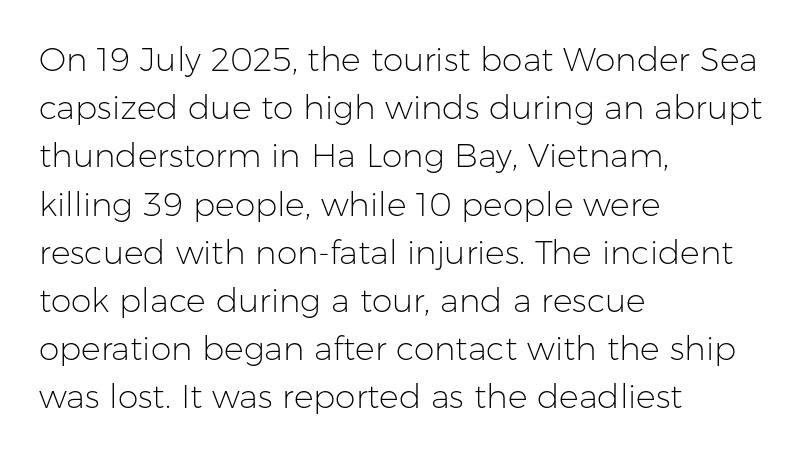
The image shows 33 px light sans-serif type, upright; set left-aligned, normal line spacing (1.46x), normal letter spacing, not underlined; low stroke contrast and a medium x-height.
